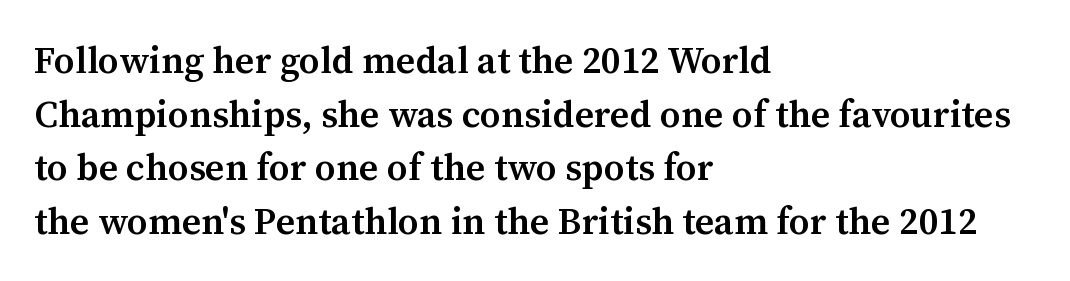
The image shows 37 px semibold serif type, upright; set left-aligned, normal line spacing (1.45x), normal letter spacing, not underlined; medium stroke contrast and a medium x-height.
